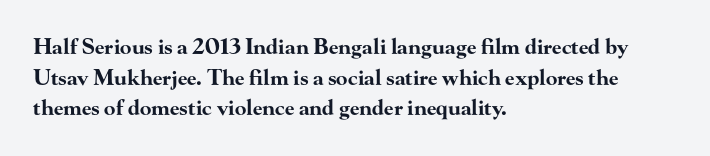
{"italic": "no", "bold": "yes", "underline": "no", "align": "left", "line_spacing": "normal", "line_spacing_ratio": 1.46, "letter_spacing": "normal", "letter_spacing_em": 0.0, "glyph_px": 21}
